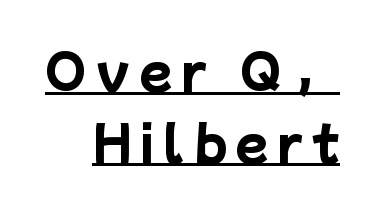
The image shows 48 px heavy sans-serif type; set normal line spacing (1.49x), underlined; low stroke contrast and a medium x-height.
